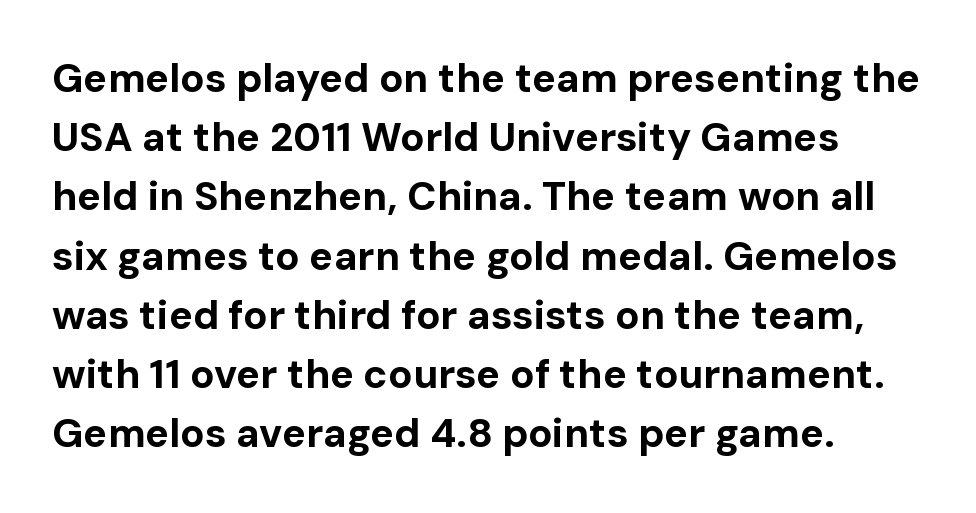
Q: Is the text bold? A: Yes.
Q: Is the text italic (slanted)? A: No, it is upright.
Q: Is the typeface a serif or a sans-serif typeface? A: Sans-serif.
Q: Is the text underlined? A: No.
Q: How is the paragraph aligned? A: Left-aligned.
Q: Is the spacing between letters normal or unusually wide? A: Normal.
Q: Is the spacing between lines tight, normal or loose? A: Normal.
Q: Width (condensed, normal, or wide)? A: Normal.
Q: Stroke contrast? A: Low.
Q: x-height? A: Medium.
Q: Monospaced? A: No.
